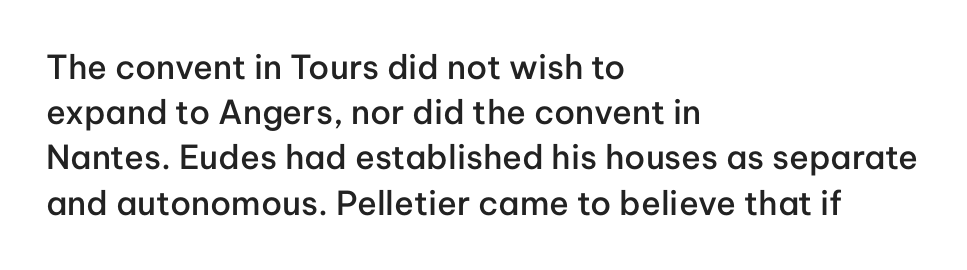
{"serif": "no", "italic": "no", "bold": "semi", "weight": "semibold", "width": "normal", "stroke_contrast": "low", "x_height": "medium", "monospaced": "no", "underline": "no", "align": "left", "line_spacing": "normal", "line_spacing_ratio": 1.37, "letter_spacing": "normal", "letter_spacing_em": 0.0, "glyph_px": 33}
